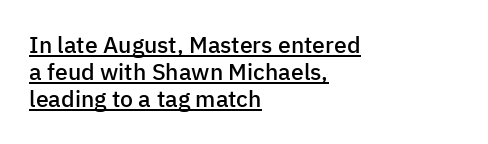
Q: Is the text bold? A: Semi-bold.
Q: Is the text italic (slanted)? A: No, it is upright.
Q: Is the text underlined? A: Yes.
Q: How is the paragraph aligned? A: Left-aligned.
Q: Is the spacing between letters normal or unusually wide? A: Normal.
